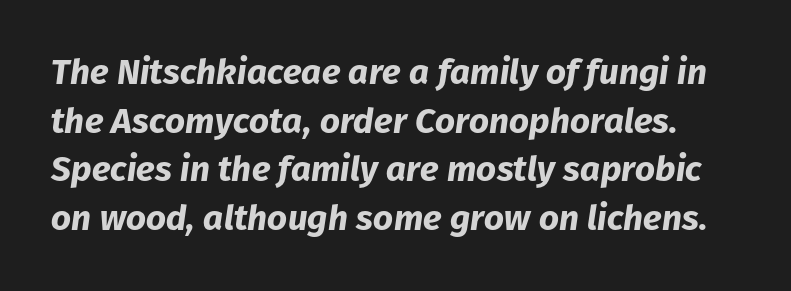
Lines of text with bare space underneath. The tracking reads as untouched default to a designer's eye. Honestly, the row spacing looks completely unremarkable. Summary of weight: heavy, a full bold. Would a proofreader flag this as italicized? Yes. The face used here is proportionally spaced, like ordinary book or web type.
